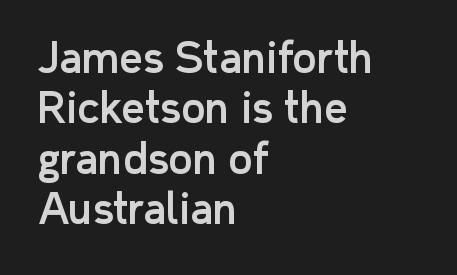
{"serif": "no", "italic": "no", "width": "normal", "stroke_contrast": "low", "x_height": "medium", "monospaced": "no", "underline": "no", "align": "left", "line_spacing_ratio": 1.23, "letter_spacing": "normal", "letter_spacing_em": 0.0, "glyph_px": 41}
